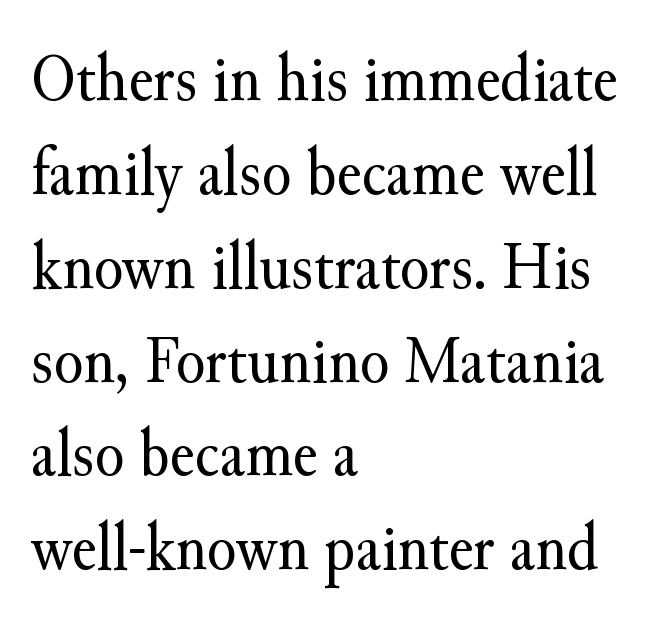
Q: Is the text bold? A: No.
Q: Is the text italic (slanted)? A: No, it is upright.
Q: Is the typeface a serif or a sans-serif typeface? A: Serif.
Q: Is the text underlined? A: No.
Q: How is the paragraph aligned? A: Left-aligned.
Q: Is the spacing between letters normal or unusually wide? A: Normal.
Q: Is the spacing between lines tight, normal or loose? A: Normal.
Q: Width (condensed, normal, or wide)? A: Normal.
Q: Stroke contrast? A: Medium.
Q: x-height? A: Small.
Q: Monospaced? A: No.
